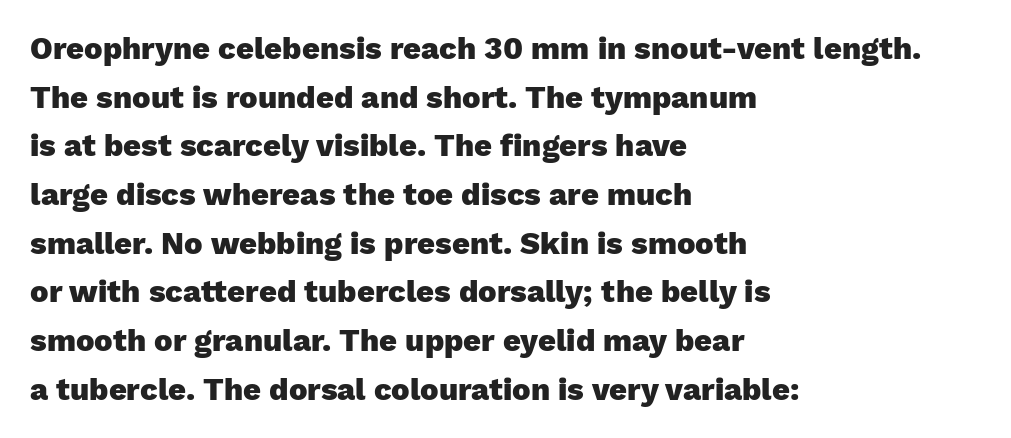
The image shows 31 px heavy sans-serif type, upright; set left-aligned, normal line spacing (1.57x), normal letter spacing, not underlined; low stroke contrast and a medium x-height.
